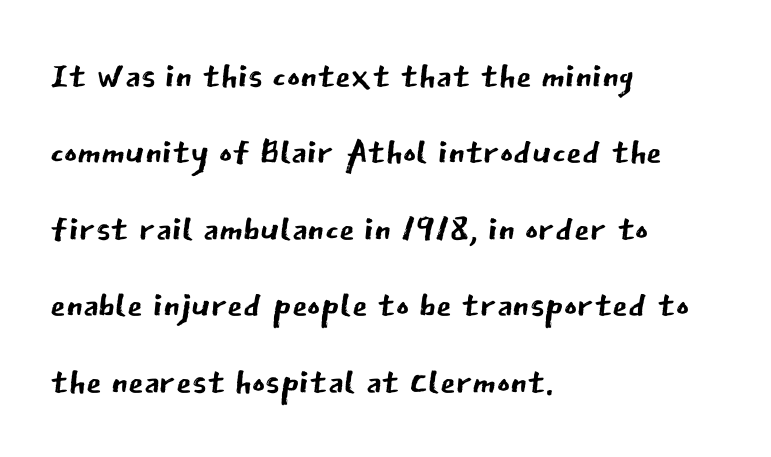
Check the space under the baseline: it is left empty. Here the designer chose a conventional face with non-uniform glyph widths. Observe the ordinary spacing: letters are neighbours, not strangers. The lettering holds an erect, upright posture throughout. Type style note: lacks serifs. Each new line begins a customary step beneath the previous one.
